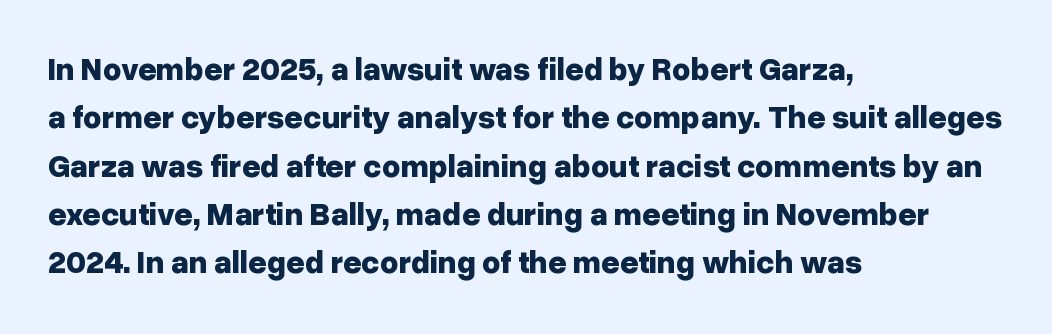
Q: Is the text bold? A: Yes.
Q: Is the text italic (slanted)? A: No, it is upright.
Q: Is the typeface a serif or a sans-serif typeface? A: Sans-serif.
Q: Is the text underlined? A: No.
Q: How is the paragraph aligned? A: Left-aligned.
Q: Is the spacing between letters normal or unusually wide? A: Normal.
Q: Is the spacing between lines tight, normal or loose? A: Normal.
Q: Width (condensed, normal, or wide)? A: Normal.
Q: Stroke contrast? A: Low.
Q: x-height? A: Medium.
Q: Monospaced? A: No.
